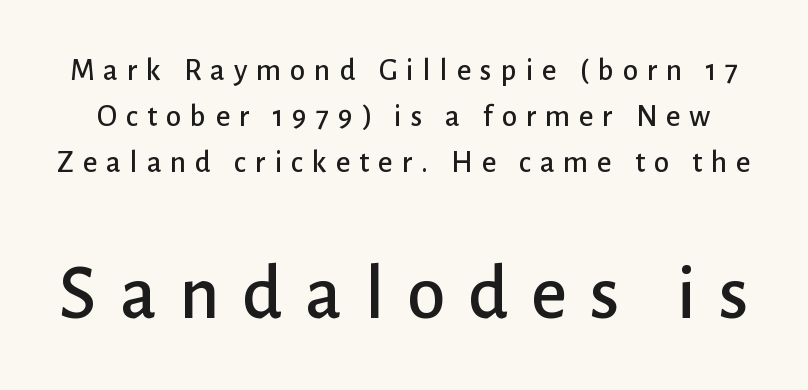
You could not count columns in this text — the font is proportionally spaced. The glyphs in this specimen are sans serif. Designer's note — italics off, roman on. Students, observe: this is what conventionally led text looks like.
